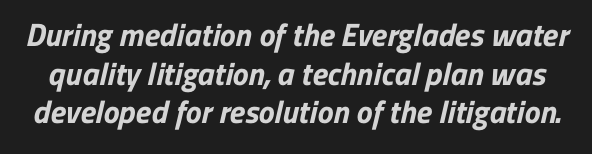
The space beneath each line is pristine and unruled. Looks like regular typesetting: each glyph gets only the width it needs. What stands out about the letter spacing? Nothing — it is the standard amount. Heavy-handed strokes throughout: this text is bold. Observe the absence of serifs on each vertical stroke in this sample.
